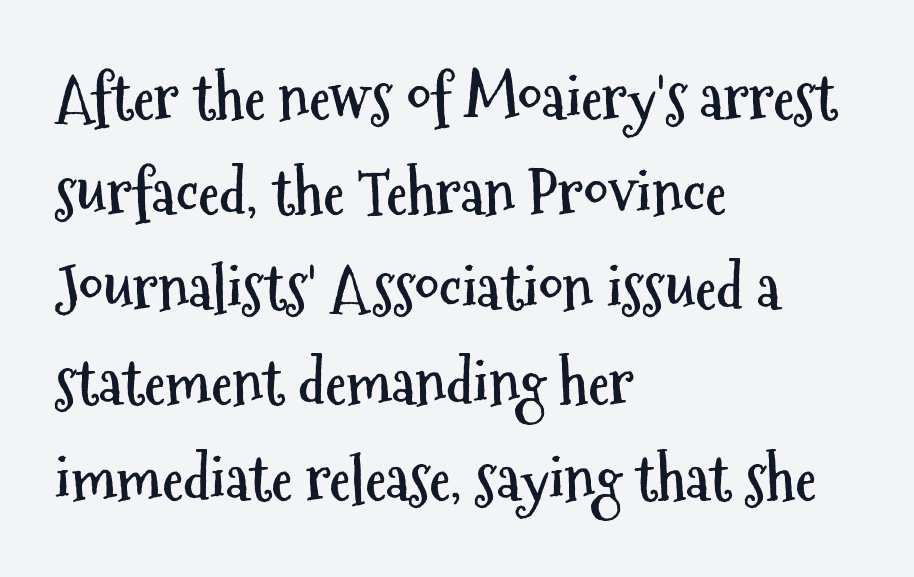
The image shows 61 px semibold, condensed sans-serif type, upright; set left-aligned, normal line spacing (1.56x), normal letter spacing, not underlined; medium stroke contrast and a medium x-height.
